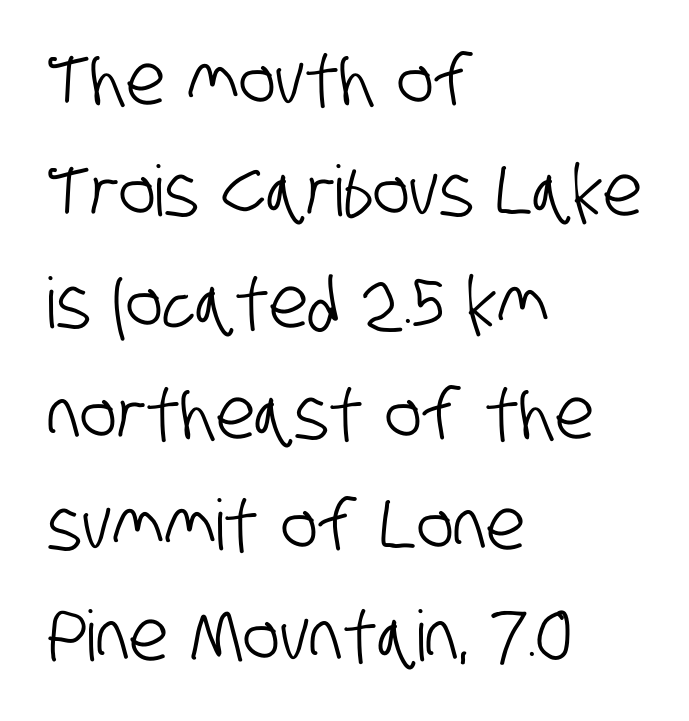
{"serif": "no", "width": "condensed", "stroke_contrast": "low", "x_height": "large", "monospaced": "no", "underline": "no", "align": "left", "line_spacing": "normal", "line_spacing_ratio": 1.59, "letter_spacing": "normal", "letter_spacing_em": 0.0, "glyph_px": 70}
